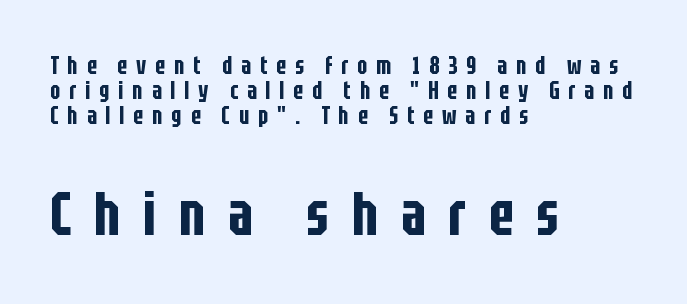
Which chunk is bigger? The second one — the bottom block dwarfs the top. Serifs: no, the terminals of the letterforms are clean. Posture: upright roman. Students, observe: this is what under-led, compact text looks like. Spacing between characters has been opened up far beyond the box default. The face used here is proportionally spaced, like ordinary book or web type.
